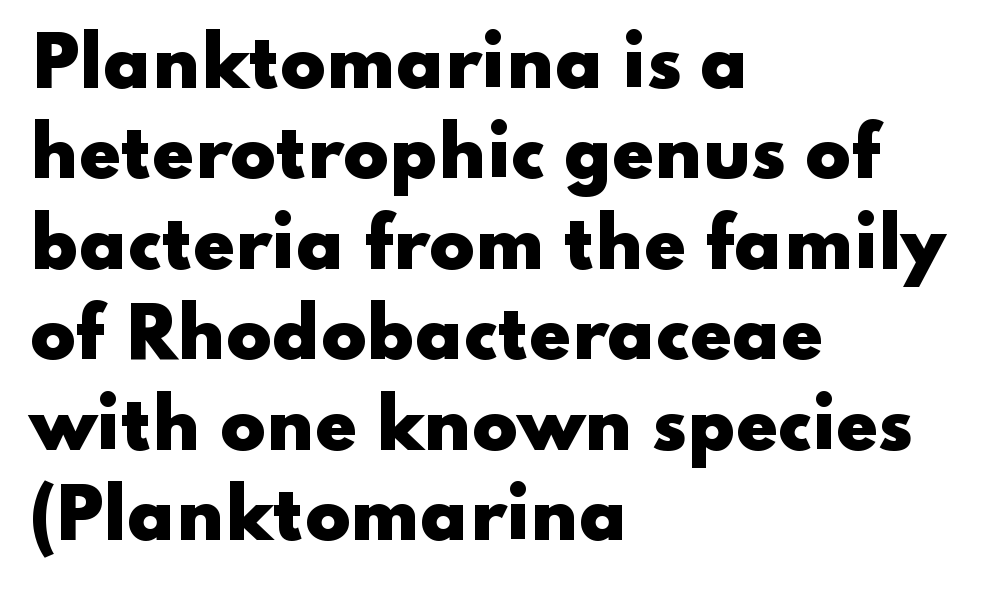
{"serif": "no", "italic": "no", "bold": "yes", "weight": "heavy", "width": "wide", "stroke_contrast": "low", "x_height": "small", "monospaced": "no", "underline": "no", "align": "left", "line_spacing": "normal", "line_spacing_ratio": 1.35, "letter_spacing": "normal", "letter_spacing_em": 0.0, "glyph_px": 67}
